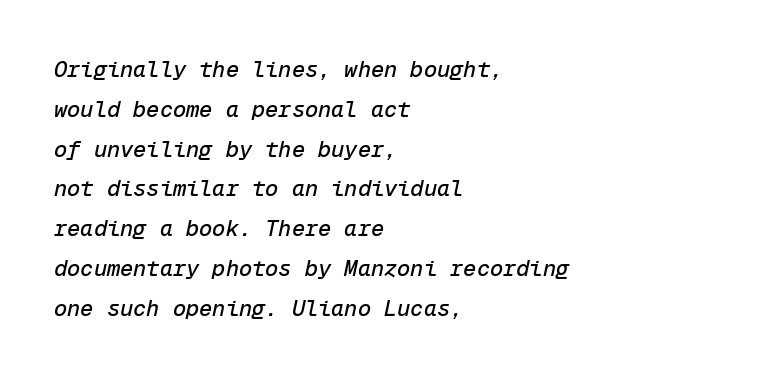
Q: Is the text italic (slanted)? A: Yes, it leans right by about 12 degrees.
Q: Is the text underlined? A: No.
Q: How is the paragraph aligned? A: Left-aligned.
Q: Is the spacing between letters normal or unusually wide? A: Normal.
